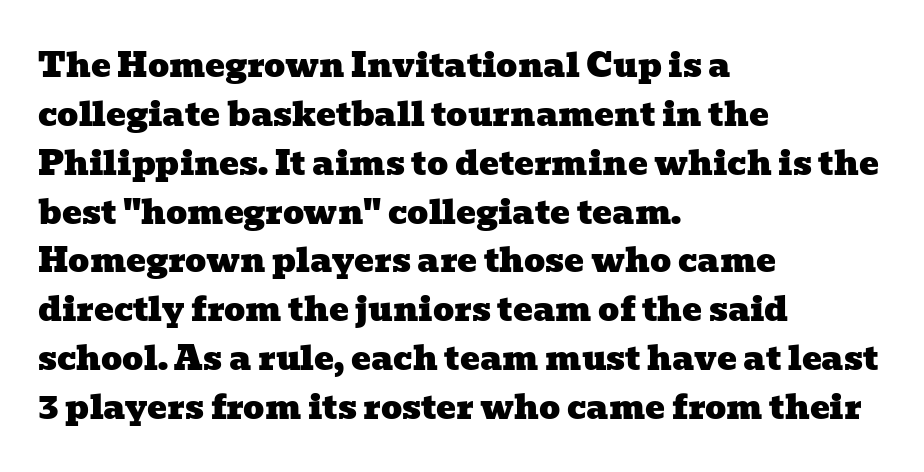
Looks like regular typesetting: each glyph gets only the width it needs. This sample uses plain, unmodified letter spacing. I'd call this a serif setting — the letters wear small feet. Horizontally, the lines are justified to the leading edge only. The strip under each line holds only bare page.
